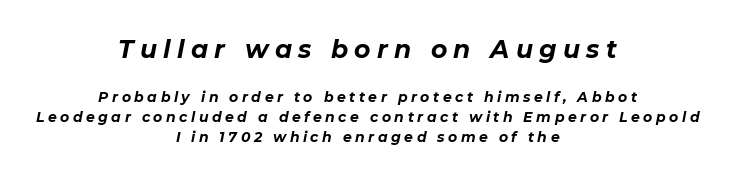
Inter-character spacing is expanded well beyond the font's built-in metrics. Each glyph is drawn with heavy, bold strokes. If you drew a line through each stem, it would be angled. Unmarked baselines from the first word to the last.
